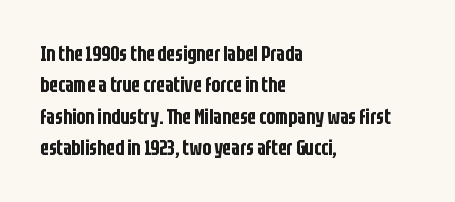
The compositor pushed each line to the left boundary. The designer left line spacing at the default. The rendering keeps characters at their native spacing. No italicization has been applied; the sample stays upright. Clear beneath every line of the passage.
